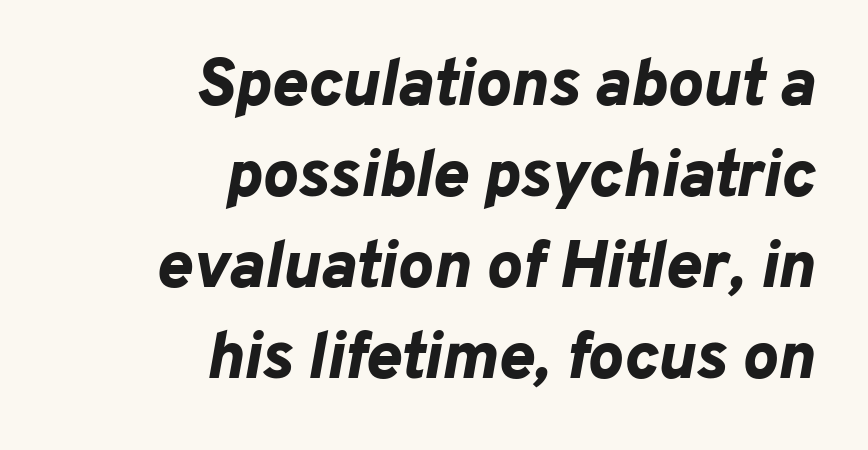
{"italic": "yes", "lean": "right", "slant_degrees": 10, "bold": "yes", "weight": "bold", "width": "normal", "stroke_contrast": "low", "x_height": "medium", "monospaced": "no", "underline": "no", "align": "right", "line_spacing": "normal", "line_spacing_ratio": 1.36, "letter_spacing": "normal", "letter_spacing_em": 0.0, "glyph_px": 67}
